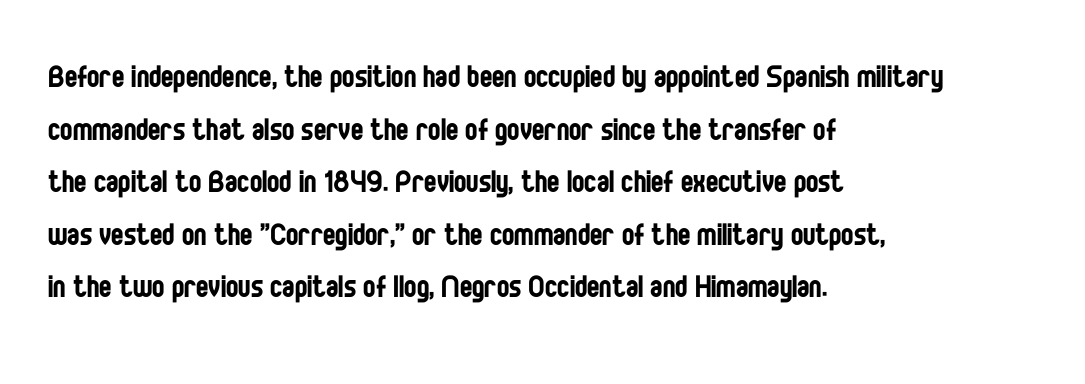
{"serif": "no", "italic": "no", "bold": "no", "weight": "regular", "width": "condensed", "stroke_contrast": "low", "x_height": "large", "monospaced": "no", "underline": "no", "align": "left", "line_spacing": "normal", "line_spacing_ratio": 1.42, "letter_spacing": "normal", "letter_spacing_em": 0.0, "glyph_px": 37}
